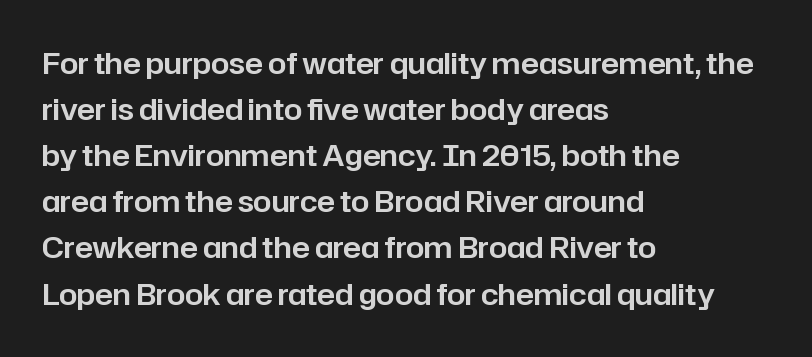
Note the varied advance widths — an 'i' is clearly narrower than an 'm'. Teacher's note: observe the even left margin — that is flush-left alignment. Students, note that the glyphs here touch the page at normal intervals. The line-height multiplier appears to be the usual default.
